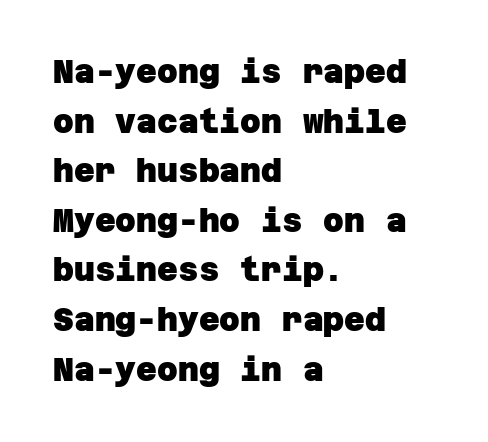
Q: Is the text bold? A: Yes.
Q: Is the typeface a serif or a sans-serif typeface? A: Sans-serif.
Q: Is the text underlined? A: No.
Q: How is the paragraph aligned? A: Left-aligned.
Q: Is the spacing between letters normal or unusually wide? A: Normal.
Q: Is the spacing between lines tight, normal or loose? A: Normal.
Q: Width (condensed, normal, or wide)? A: Normal.
Q: Stroke contrast? A: Low.
Q: x-height? A: Large.
